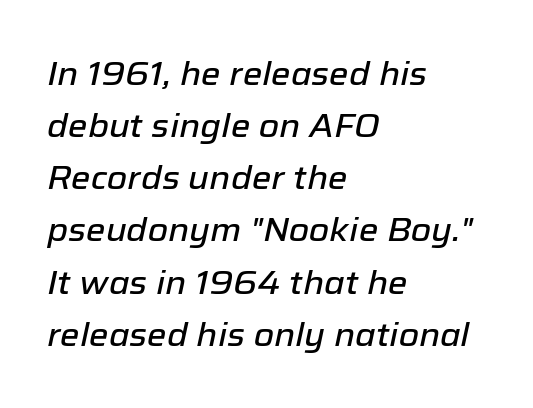
The image shows 33 px text type, italic (leaning right); set left-aligned, normal line spacing (1.58x), normal letter spacing, not underlined; low stroke contrast and a medium x-height.
